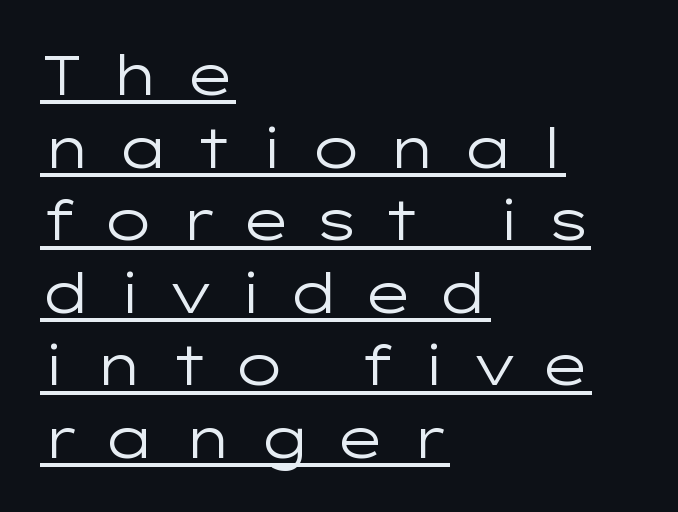
{"serif": "no", "italic": "no", "bold": "no", "weight": "regular", "width": "wide", "stroke_contrast": "low", "x_height": "medium", "monospaced": "no", "underline": "yes", "align": "left", "line_spacing": "normal", "line_spacing_ratio": 1.32, "letter_spacing": "wide", "letter_spacing_em": 0.42, "glyph_px": 55}
